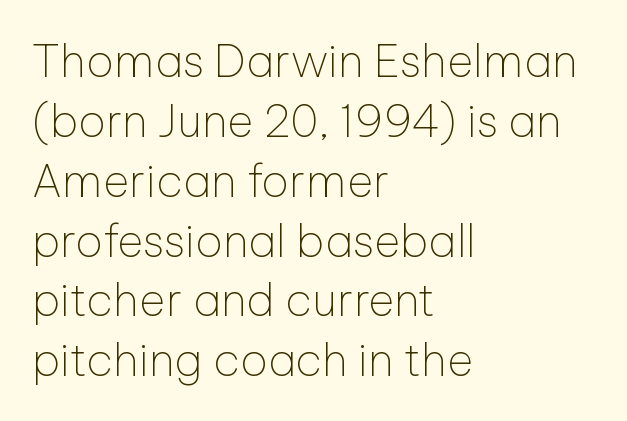
How are the letters spaced? Ordinarily, with no added tracking. These lines are rendered in a variable-pitch font. Caption: multi-line text, flush left, ragged right. Underline: absent.
